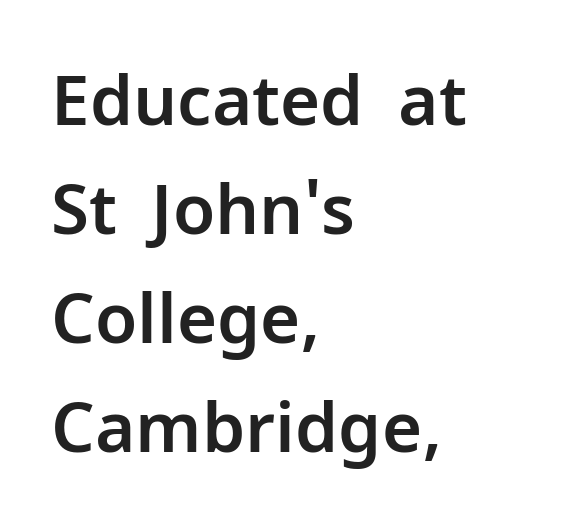
The image shows 69 px sans-serif type, upright; set left-aligned, normal line spacing (1.58x), normal letter spacing, not underlined; low stroke contrast and a medium x-height.
